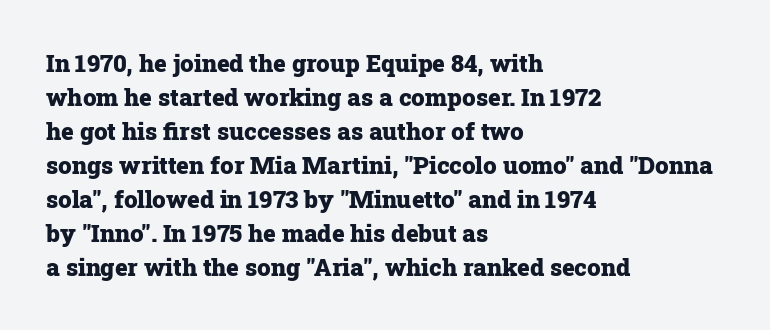
The passage shown stacks its lines at a standard gap. These lines keep a tight, regular rhythm from letter to letter. Descenders hang freely into open space. The sample has been set heavy, in full bold. Leftover space on each line is placed entirely after the last word. Nope, not italic — everything's standing straight.
